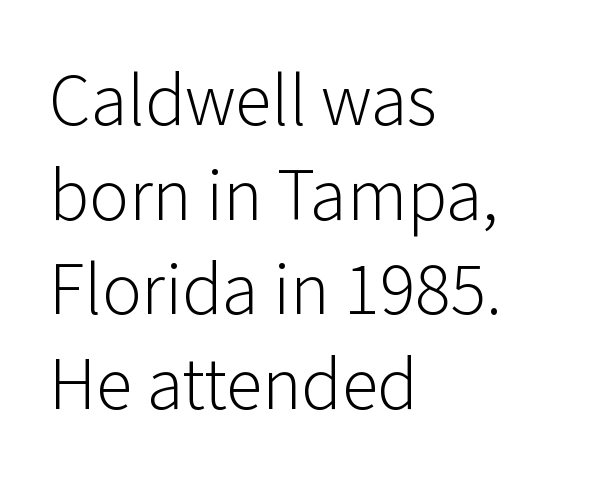
{"serif": "no", "italic": "no", "bold": "no", "weight": "light", "width": "normal", "stroke_contrast": "low", "x_height": "medium", "monospaced": "no", "underline": "no", "align": "left", "line_spacing": "normal", "line_spacing_ratio": 1.28, "letter_spacing": "normal", "letter_spacing_em": 0.0, "glyph_px": 74}
